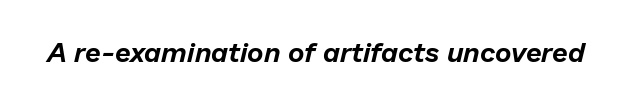
The image shows 28 px text type, italic (leaning right); set normal letter spacing, not underlined; low stroke contrast and a medium x-height.
